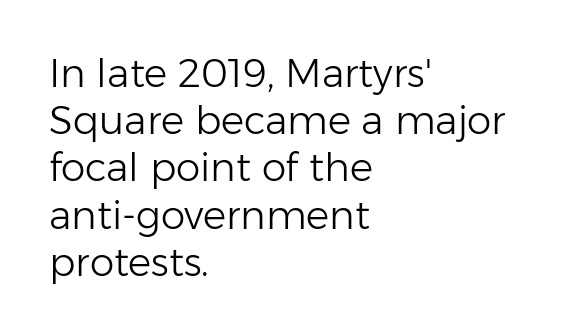
The image shows 39 px light sans-serif type, upright; set left-aligned, line spacing 1.21x, normal letter spacing, not underlined; low stroke contrast and a medium x-height.
